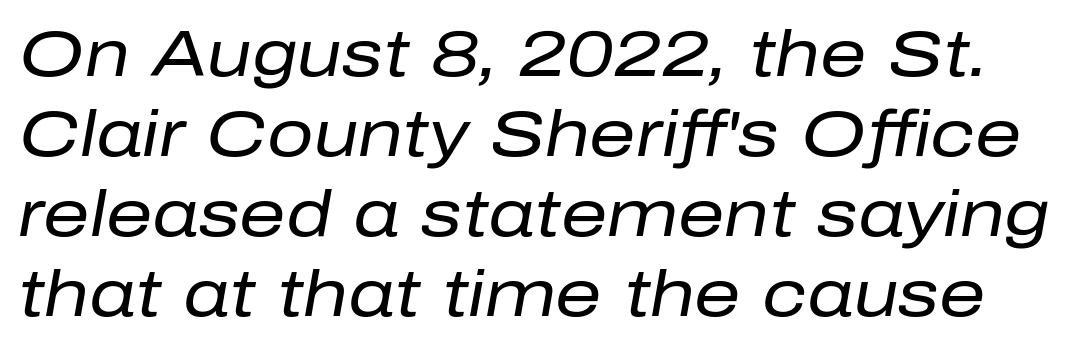
The image shows 65 px regular-weight type, italic (leaning right); set line spacing 1.23x, normal letter spacing, not underlined; low stroke contrast and a medium x-height.
